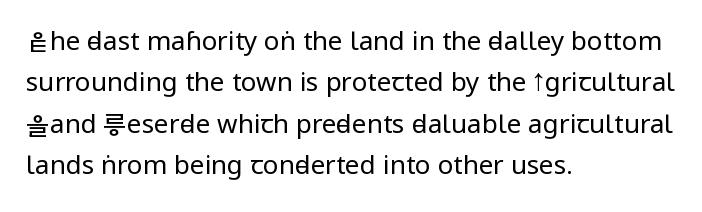
Each stroke keeps to a modest, everyday thickness or less. Whoever set this chose a conventional vertical rhythm. Caption: multi-line text, flush left, ragged right. Underlining? Definitely not there.
